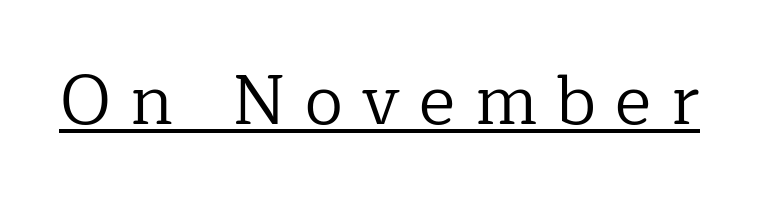
Q: Is the text bold? A: No.
Q: Is the text italic (slanted)? A: No, it is upright.
Q: Is the typeface a serif or a sans-serif typeface? A: Serif.
Q: Is the text underlined? A: Yes.
Q: Is the spacing between letters normal or unusually wide? A: Unusually wide.
Q: Width (condensed, normal, or wide)? A: Normal.
Q: Stroke contrast? A: Low.
Q: x-height? A: Medium.
Q: Monospaced? A: No.
